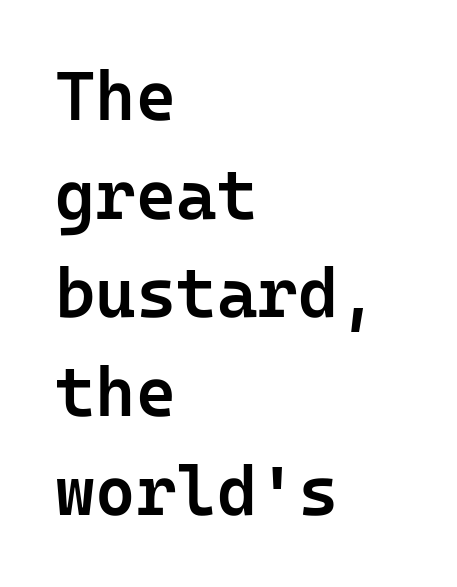
{"serif": "no", "italic": "no", "bold": "semi", "weight": "semibold", "width": "normal", "stroke_contrast": "low", "x_height": "medium", "underline": "no", "align": "left", "line_spacing": "normal", "line_spacing_ratio": 1.43, "letter_spacing": "normal", "letter_spacing_em": 0.0, "glyph_px": 69}
